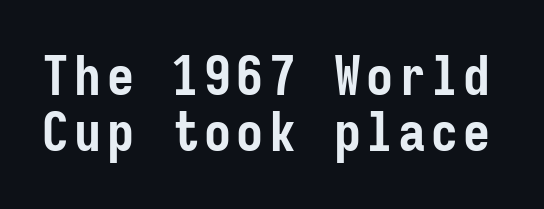
{"serif": "no", "italic": "no", "bold": "yes", "weight": "semibold", "width": "condensed", "stroke_contrast": "low", "x_height": "medium", "monospaced": "yes", "underline": "no", "line_spacing": "tight", "line_spacing_ratio": 1.03, "glyph_px": 54}
